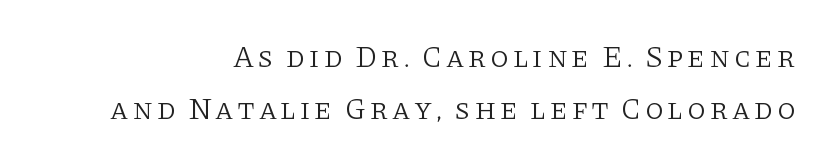
{"serif": "yes", "italic": "no", "bold": "no", "weight": "light", "width": "normal", "stroke_contrast": "low", "x_height": "large", "monospaced": "no", "underline": "no", "align": "right", "line_spacing_ratio": 1.72, "glyph_px": 30}
